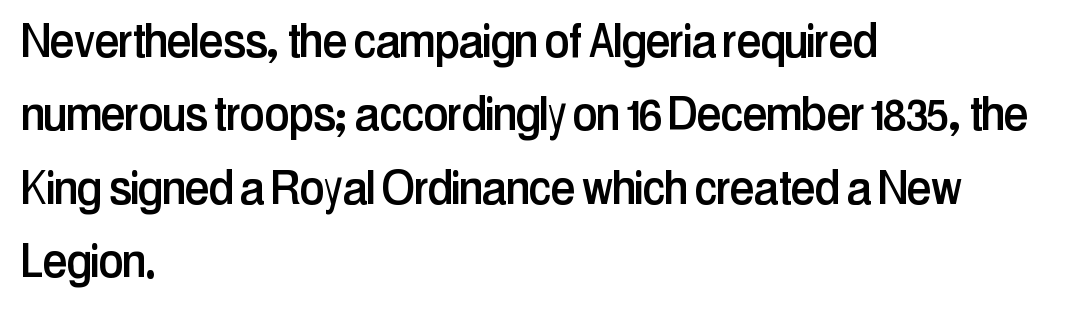
{"serif": "no", "italic": "no", "width": "condensed", "stroke_contrast": "low", "x_height": "medium", "monospaced": "no", "underline": "no", "align": "left", "line_spacing": "normal", "line_spacing_ratio": 1.31, "letter_spacing": "normal", "letter_spacing_em": 0.0, "glyph_px": 56}
